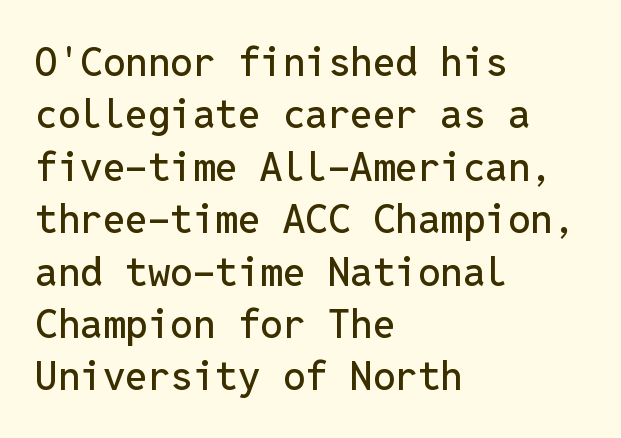
Posture: straight, roman, zero tilt. Stroke terminals: plain, sans-serif. Note the uniform advance width — an 'i' takes as much space as an 'm'. Each new line begins a customary step beneath the previous one.
